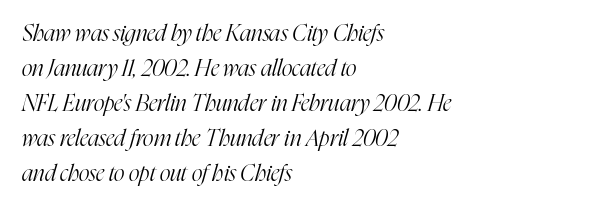
Q: Is the text bold? A: No.
Q: Is the text italic (slanted)? A: Yes, it leans right by about 16 degrees.
Q: Is the text underlined? A: No.
Q: How is the paragraph aligned? A: Left-aligned.
Q: Is the spacing between letters normal or unusually wide? A: Normal.
Q: Is the spacing between lines tight, normal or loose? A: Normal.
